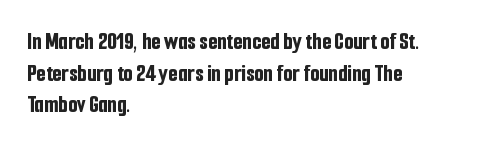
The image shows 24 px bold type, upright; set left-aligned, normal line spacing (1.32x), normal letter spacing, not underlined.
